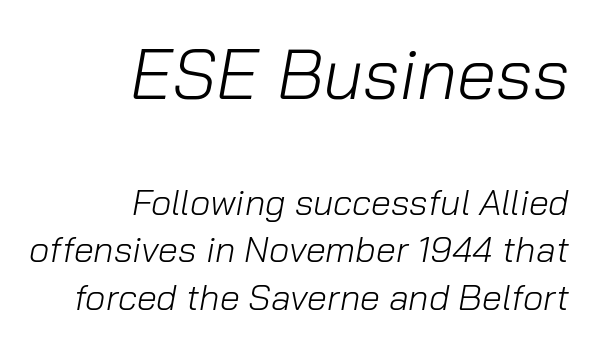
Q: Is the text bold? A: No.
Q: Is the text italic (slanted)? A: Yes, it leans right by about 10 degrees.
Q: Is the text underlined? A: No.
Q: How is the paragraph aligned? A: Right-aligned.
Q: Is the spacing between letters normal or unusually wide? A: Normal.
Q: Is the spacing between lines tight, normal or loose? A: Normal.
Q: Which block of text is set in a larger size, the first (top) or the second (bottom)? A: The first (top) one.
Q: Width (condensed, normal, or wide)? A: Normal.
Q: Stroke contrast? A: Low.
Q: x-height? A: Medium.
Q: Monospaced? A: No.
